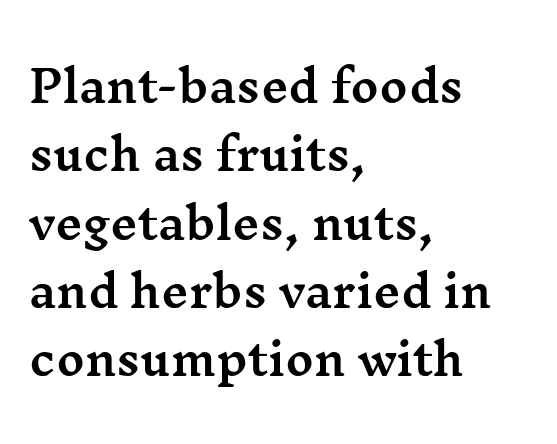
These lines are set flush left with a ragged right edge. You can tell from the footed stems that serif type was used. The passage shown is typed in a proportional face where columns would drift. Style check: upright. Decoration check: the copy has no underline.
